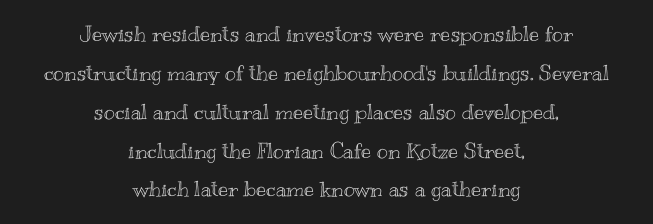
{"italic": "no", "underline": "no", "align": "center", "line_spacing_ratio": 1.85, "letter_spacing": "normal", "letter_spacing_em": 0.0, "glyph_px": 21}
